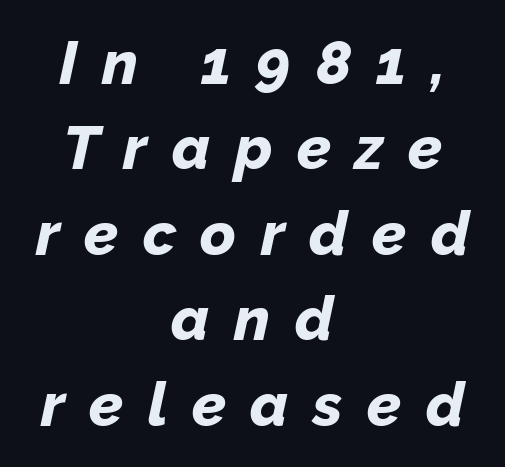
Q: Is the text bold? A: Yes.
Q: Is the text italic (slanted)? A: Yes, it leans right by about 12 degrees.
Q: Is the text underlined? A: No.
Q: How is the paragraph aligned? A: Centered.
Q: Is the spacing between letters normal or unusually wide? A: Unusually wide.
Q: Is the spacing between lines tight, normal or loose? A: Normal.
Q: Width (condensed, normal, or wide)? A: Normal.
Q: Stroke contrast? A: Low.
Q: x-height? A: Medium.
Q: Monospaced? A: No.
